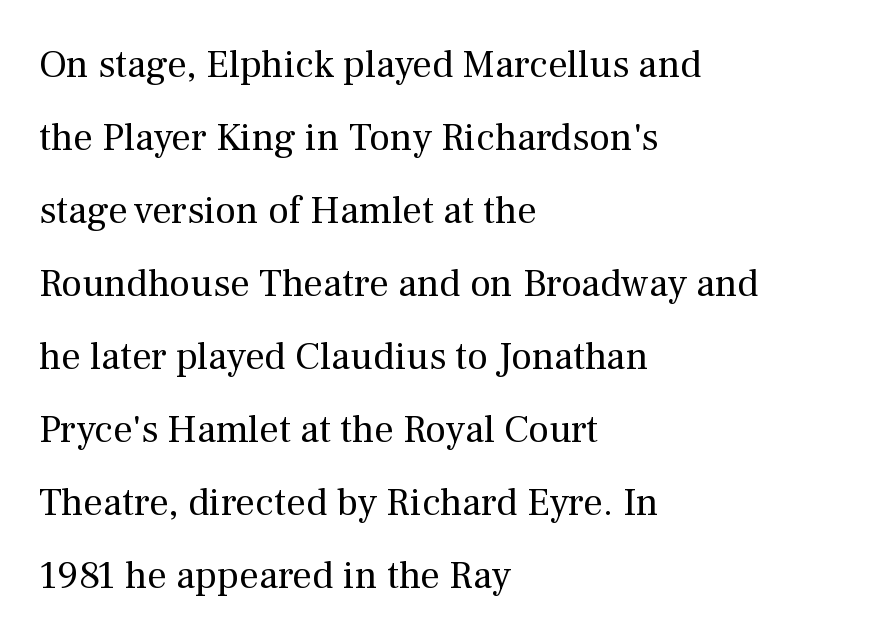
Each letter's strokes conclude with small projecting serifs. Observe the ordinary spacing: letters are neighbours, not strangers. If you drew a ruler down the left edge, every line would touch it. Note the varied advance widths — an 'i' is clearly narrower than an 'm'.
